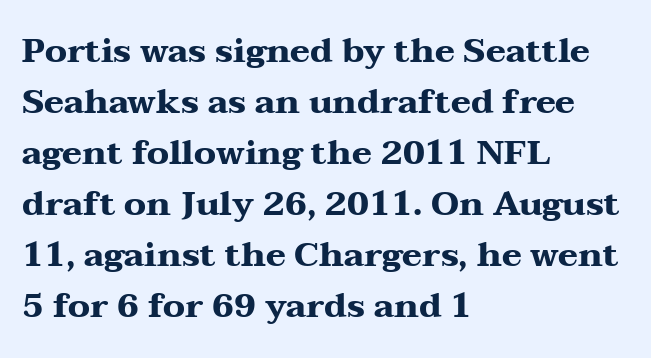
Q: Is the text bold? A: Yes.
Q: Is the text italic (slanted)? A: No, it is upright.
Q: Is the typeface a serif or a sans-serif typeface? A: Serif.
Q: Is the text underlined? A: No.
Q: How is the paragraph aligned? A: Left-aligned.
Q: Is the spacing between letters normal or unusually wide? A: Normal.
Q: Is the spacing between lines tight, normal or loose? A: Normal.
Q: Width (condensed, normal, or wide)? A: Wide.
Q: Stroke contrast? A: Medium.
Q: x-height? A: Medium.
Q: Monospaced? A: No.
